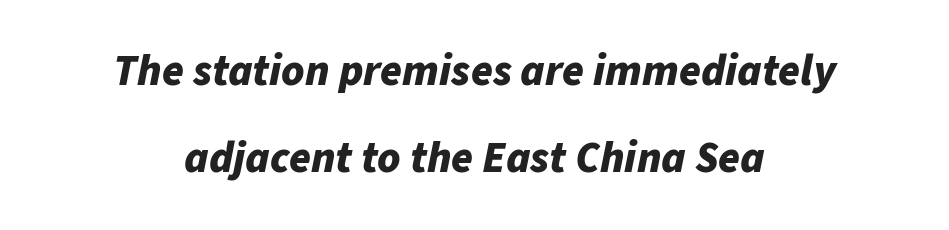
{"italic": "yes", "lean": "right", "slant_degrees": 11, "bold": "yes", "weight": "bold", "width": "normal", "stroke_contrast": "low", "x_height": "medium", "monospaced": "no", "underline": "no", "align": "center", "line_spacing": "loose", "line_spacing_ratio": 1.98, "letter_spacing": "normal", "letter_spacing_em": 0.0, "glyph_px": 44}
